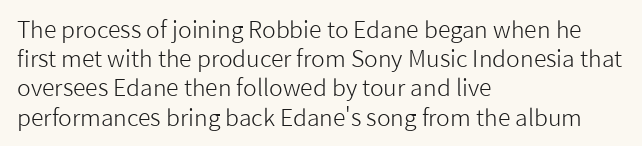
{"italic": "no", "bold": "no", "underline": "no", "align": "left", "line_spacing": "normal", "line_spacing_ratio": 1.27, "letter_spacing": "normal", "letter_spacing_em": 0.0, "glyph_px": 23}
